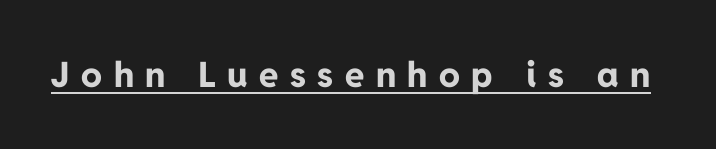
The image shows 35 px bold sans-serif type, upright; set unusually wide letter spacing (+0.33 em), underlined; low stroke contrast and a medium x-height.
